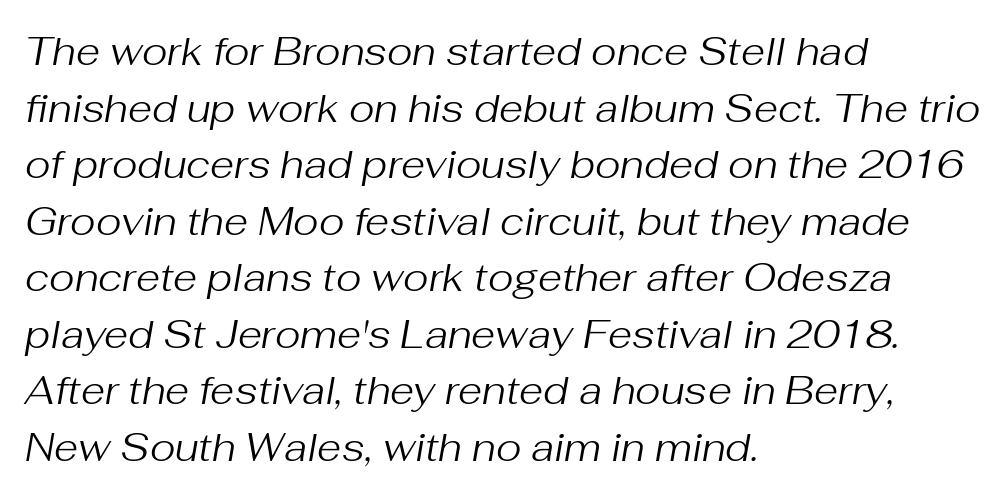
{"italic": "yes", "lean": "right", "slant_degrees": 10, "bold": "no", "weight": "regular", "width": "normal", "stroke_contrast": "medium", "x_height": "medium", "monospaced": "no", "underline": "no", "align": "left", "line_spacing": "normal", "line_spacing_ratio": 1.45, "letter_spacing": "normal", "letter_spacing_em": 0.0, "glyph_px": 39}
